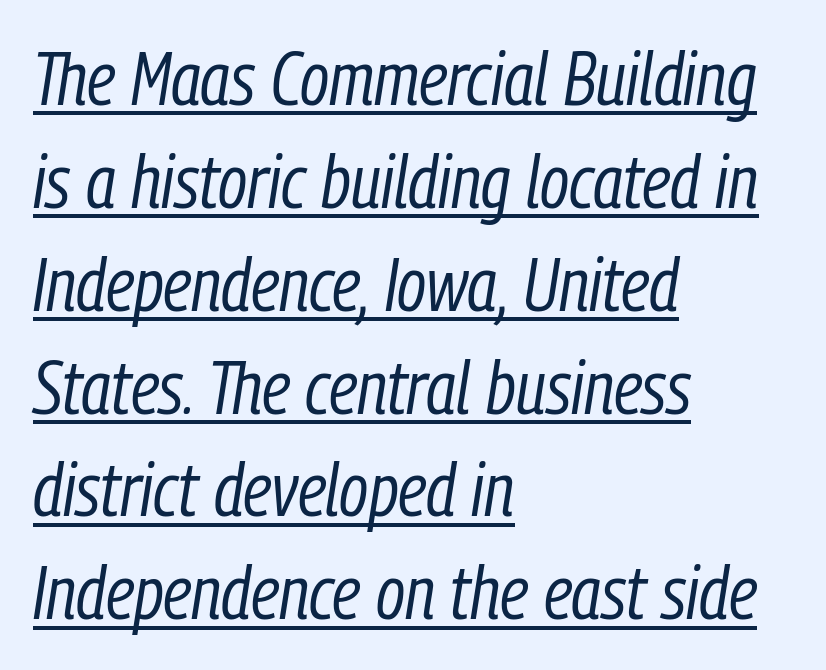
The image shows 74 px regular-weight, condensed type, italic (leaning right); set left-aligned, normal line spacing (1.39x), normal letter spacing, underlined; low stroke contrast and a medium x-height.
